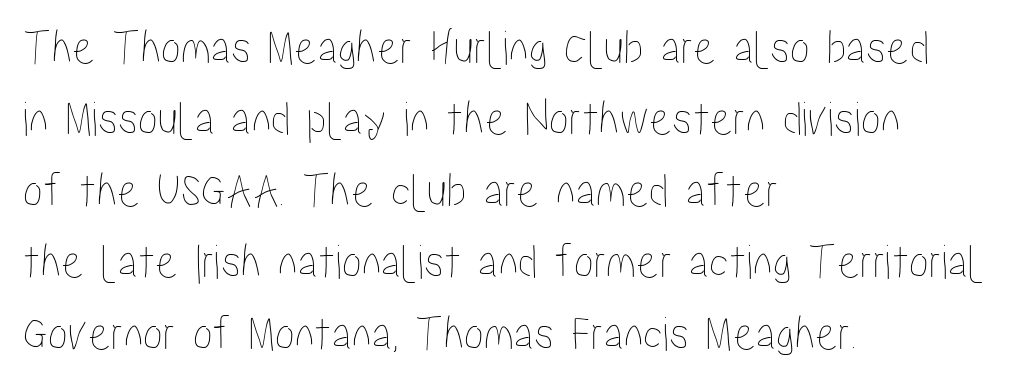
Q: Is the text italic (slanted)? A: No, it is upright.
Q: Is the text underlined? A: No.
Q: How is the paragraph aligned? A: Left-aligned.
Q: Is the spacing between letters normal or unusually wide? A: Normal.
Q: Is the spacing between lines tight, normal or loose? A: Normal.
Q: Width (condensed, normal, or wide)? A: Condensed.
Q: Stroke contrast? A: Low.
Q: x-height? A: Medium.
Q: Monospaced? A: No.
